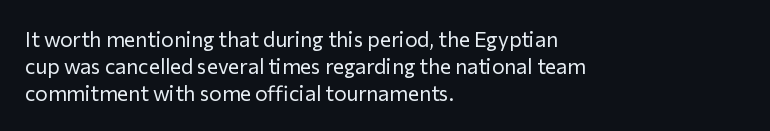
{"italic": "no", "bold": "no", "underline": "no", "align": "left", "line_spacing": "normal", "line_spacing_ratio": 1.28, "letter_spacing": "normal", "letter_spacing_em": 0.0, "glyph_px": 21}
